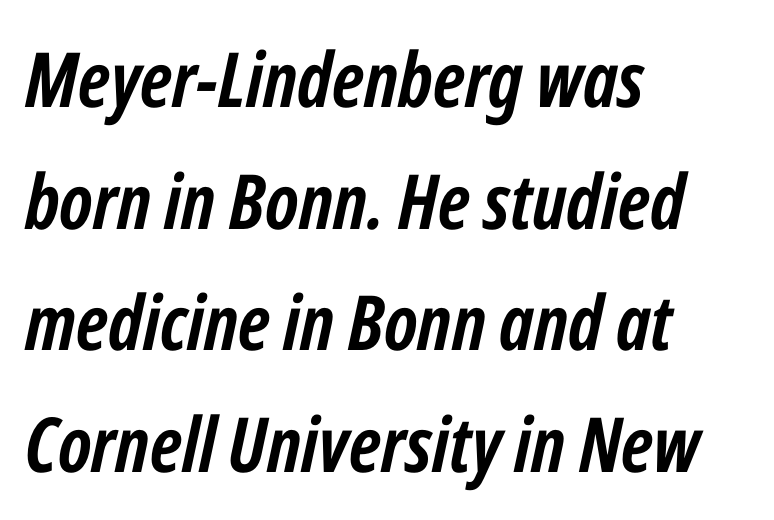
The image shows 76 px semibold, condensed type, italic (leaning right); set left-aligned, normal line spacing (1.6x), normal letter spacing, not underlined; low stroke contrast and a medium x-height.
